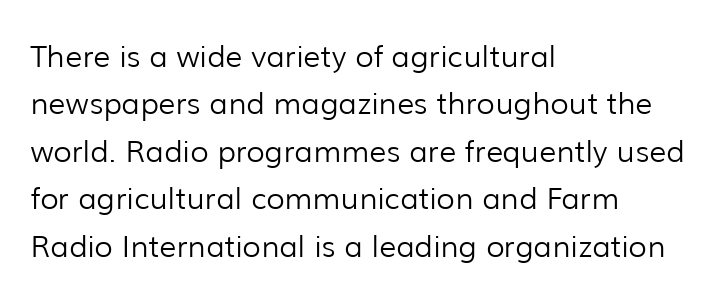
{"serif": "no", "italic": "no", "bold": "no", "weight": "light", "width": "normal", "stroke_contrast": "low", "x_height": "medium", "monospaced": "no", "underline": "no", "align": "left", "line_spacing": "normal", "line_spacing_ratio": 1.58, "letter_spacing": "normal", "letter_spacing_em": 0.0, "glyph_px": 30}
